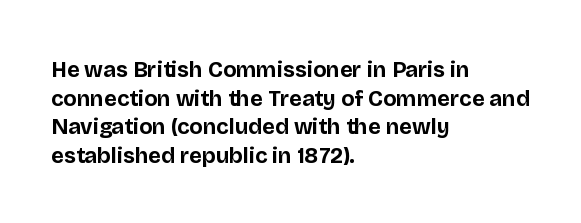
The image shows 22 px bold type, upright; set left-aligned, normal line spacing (1.3x), normal letter spacing, not underlined.
